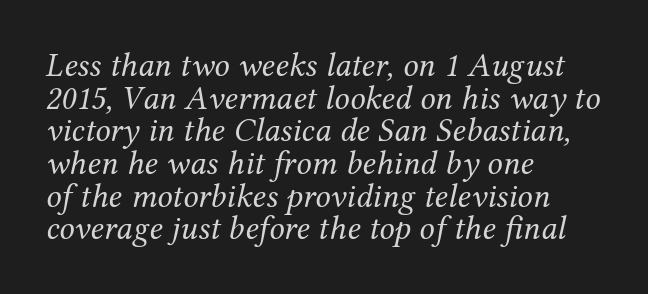
The image shows 34 px regular-weight serif type, italic (leaning right); set left-aligned, tight line spacing (0.96x), normal letter spacing, not underlined; medium stroke contrast and a medium x-height.
